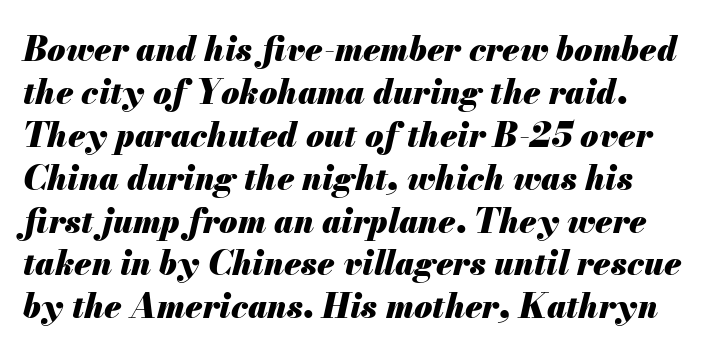
The gaps between neighbouring characters are ordinary and unremarkable. The passage shown is not underscored anywhere. The lines sit at an ordinary, default distance from one another. Designer's note — italics engaged. The face used here is proportionally spaced, like ordinary book or web type. Chunky letters — that's bold for sure.
